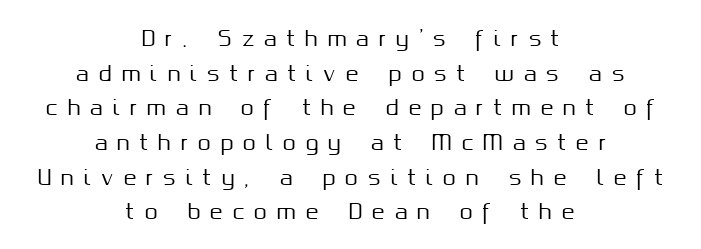
{"italic": "no", "underline": "no", "align": "center", "line_spacing": "normal", "line_spacing_ratio": 1.65, "letter_spacing": "wide", "letter_spacing_em": 0.47, "glyph_px": 21}
